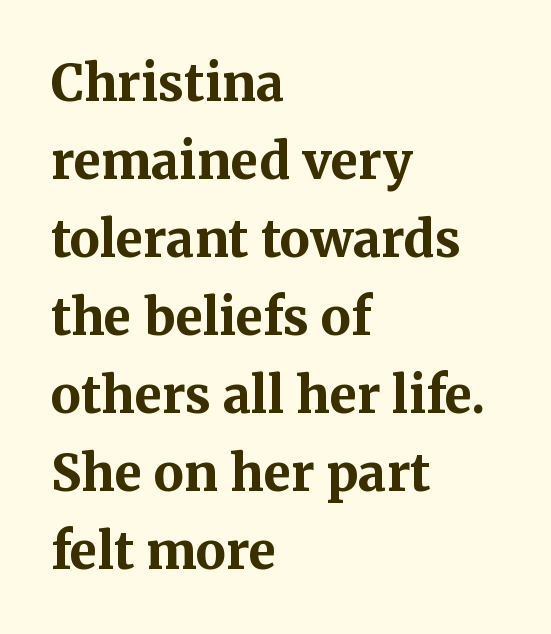
Q: Is the text bold? A: Yes.
Q: Is the text italic (slanted)? A: No, it is upright.
Q: Is the typeface a serif or a sans-serif typeface? A: Serif.
Q: Is the text underlined? A: No.
Q: How is the paragraph aligned? A: Left-aligned.
Q: Is the spacing between letters normal or unusually wide? A: Normal.
Q: Is the spacing between lines tight, normal or loose? A: Normal.
Q: Width (condensed, normal, or wide)? A: Normal.
Q: Stroke contrast? A: Medium.
Q: x-height? A: Medium.
Q: Monospaced? A: No.
